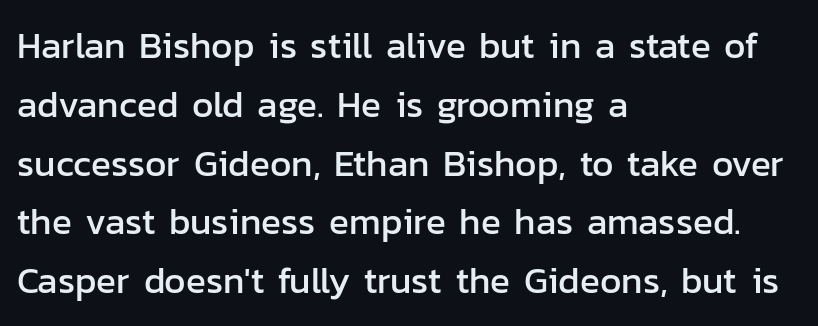
Q: Is the text italic (slanted)? A: No, it is upright.
Q: Is the typeface a serif or a sans-serif typeface? A: Sans-serif.
Q: Is the text underlined? A: No.
Q: How is the paragraph aligned? A: Left-aligned.
Q: Is the spacing between letters normal or unusually wide? A: Normal.
Q: Is the spacing between lines tight, normal or loose? A: Normal.
Q: Width (condensed, normal, or wide)? A: Normal.
Q: Stroke contrast? A: Low.
Q: x-height? A: Medium.
Q: Monospaced? A: No.
